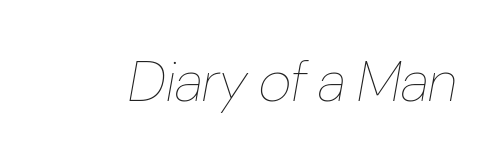
{"italic": "yes", "lean": "right", "slant_degrees": 10, "bold": "no", "weight": "thin", "width": "condensed", "stroke_contrast": "low", "x_height": "medium", "monospaced": "no", "underline": "no", "letter_spacing": "normal", "letter_spacing_em": 0.0, "glyph_px": 57}
